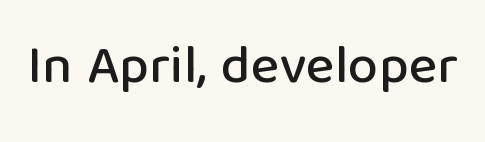
Q: Is the text italic (slanted)? A: No, it is upright.
Q: Is the typeface a serif or a sans-serif typeface? A: Sans-serif.
Q: Is the text underlined? A: No.
Q: Is the spacing between letters normal or unusually wide? A: Normal.
Q: Width (condensed, normal, or wide)? A: Normal.
Q: Stroke contrast? A: Low.
Q: x-height? A: Medium.
Q: Monospaced? A: No.
